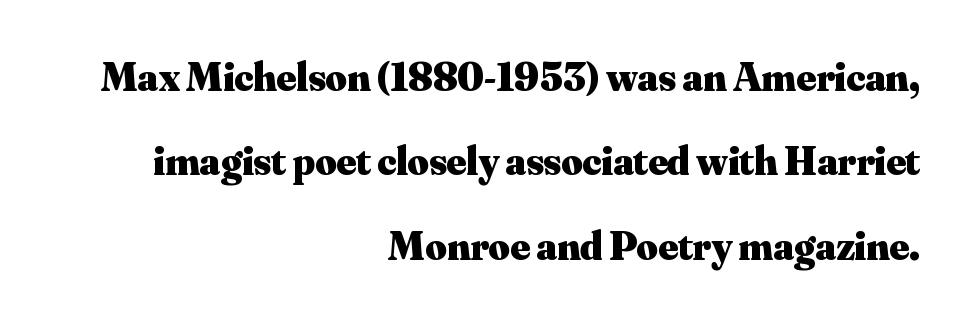
The image shows 41 px heavy serif type, upright; set right-aligned, loose line spacing (2.06x), normal letter spacing, not underlined; medium stroke contrast and a small x-height.
